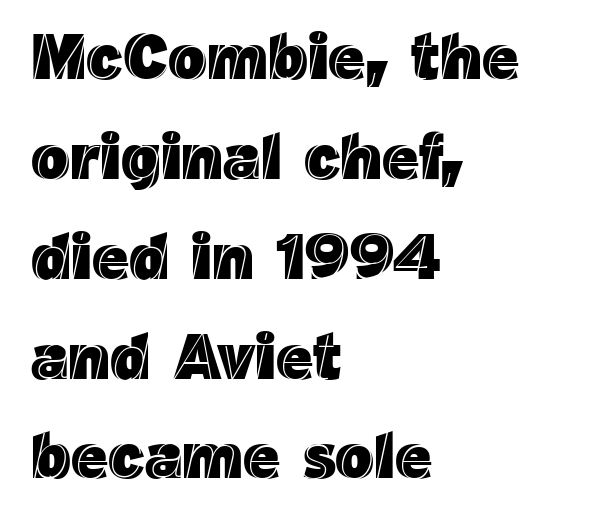
Any mark beneath the type? The region is blank. One glance says typical: line gaps are just what's usual. Every character sits straight up, as roman type does. This sample has the flowing, uneven cadence of proportional lettering. The compositor pushed each line to the left boundary.
